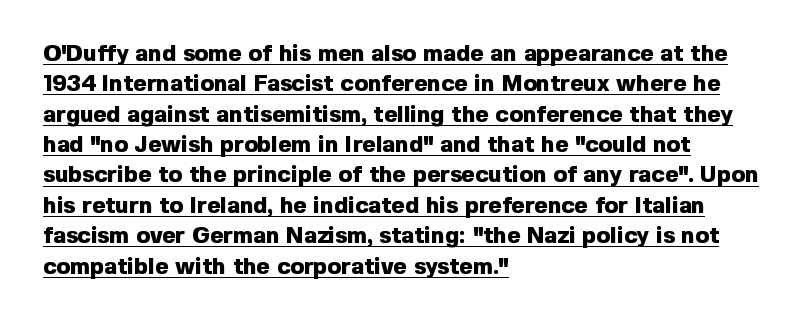
This sample carries an underscore along the baseline area. How are the letters spaced? Ordinarily, with no added tracking. The letters are bold, with thick, heavy strokes. Quick note: interline space is typical. Compared with a centered layout, this one pins lines to the left instead.
